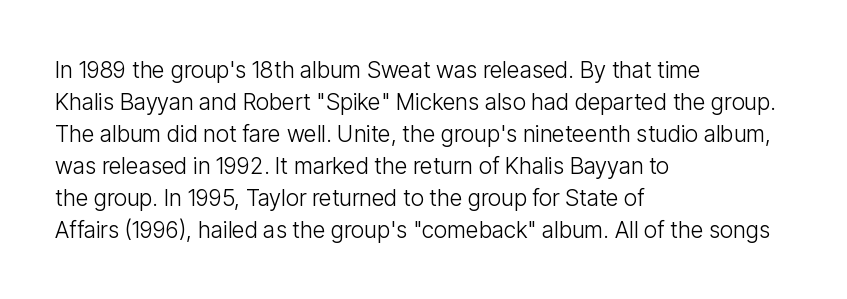
The image shows 23 px text type, upright; set left-aligned, normal line spacing (1.39x), normal letter spacing, not underlined.
